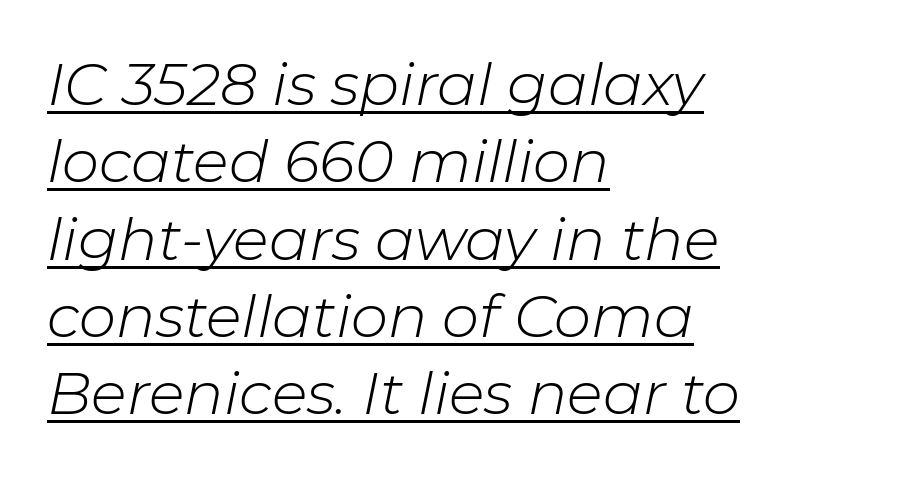
The letterforms sit at book weight or below. Notice how the stems are inclined rather than vertical — that's the hallmark of italics. Look at the tracking — it's just the regular setting, nothing added. Reading down the block, your eye returns to a fixed left position each line. The space between consecutive lines is moderate. A rule runs beneath these lines of type.
